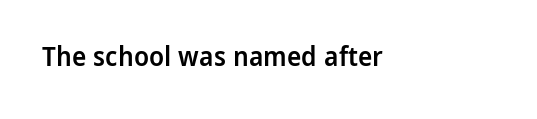
{"italic": "no", "bold": "semi", "underline": "no", "letter_spacing": "normal", "letter_spacing_em": 0.0, "glyph_px": 27}
